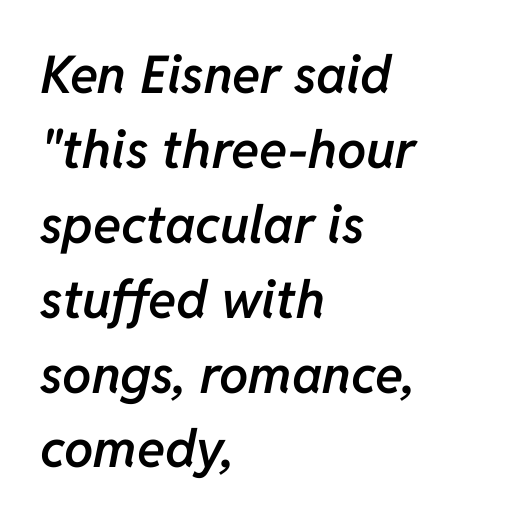
{"italic": "yes", "lean": "right", "slant_degrees": 11, "bold": "semi", "weight": "semibold", "width": "normal", "stroke_contrast": "low", "x_height": "medium", "monospaced": "no", "underline": "no", "align": "left", "line_spacing": "normal", "line_spacing_ratio": 1.44, "letter_spacing": "normal", "letter_spacing_em": 0.0, "glyph_px": 52}
